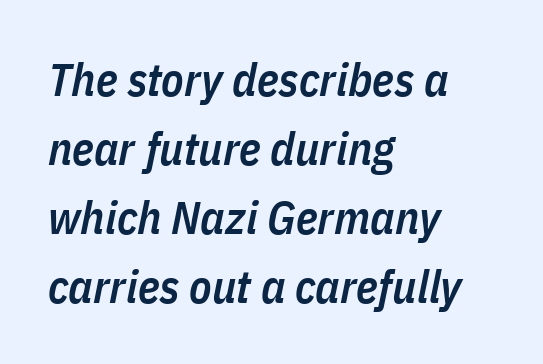
Observe the ordinary spacing: letters are neighbours, not strangers. Compared with a centered layout, this one pins lines to the left instead. Think of a printed novel: that variable character pitch is what you see here. Rule under the text: the space is simply empty.
